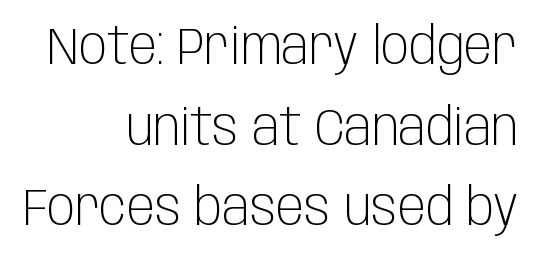
The image shows 52 px light, condensed sans-serif type, upright; set right-aligned, normal line spacing (1.55x), normal letter spacing, not underlined; low stroke contrast and a large x-height.
